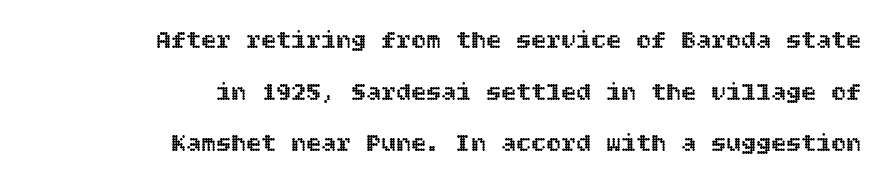
{"italic": "no", "underline": "no", "align": "right", "line_spacing": "loose", "line_spacing_ratio": 2.07, "letter_spacing": "normal", "letter_spacing_em": 0.0, "glyph_px": 25}
